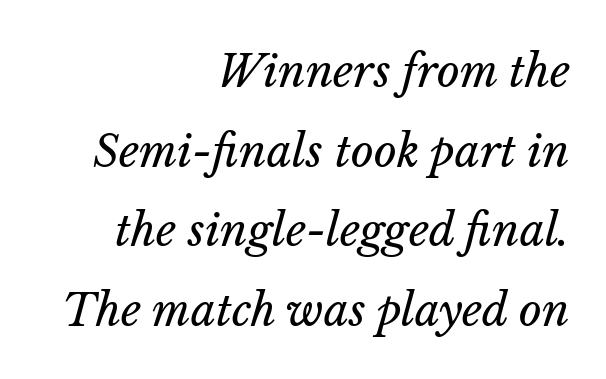
{"italic": "yes", "lean": "right", "slant_degrees": 14, "bold": "no", "weight": "regular", "width": "normal", "stroke_contrast": "low", "x_height": "medium", "monospaced": "no", "underline": "no", "align": "right", "line_spacing_ratio": 1.81, "letter_spacing": "normal", "letter_spacing_em": 0.0, "glyph_px": 44}
